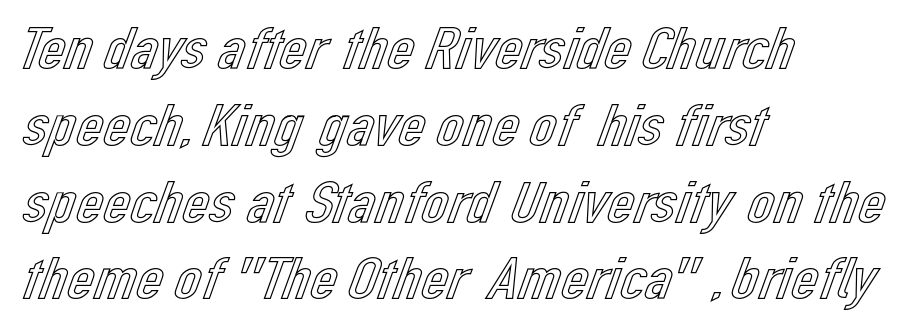
The image shows 60 px text type; set left-aligned, normal line spacing (1.28x), normal letter spacing, not underlined; a medium x-height.
